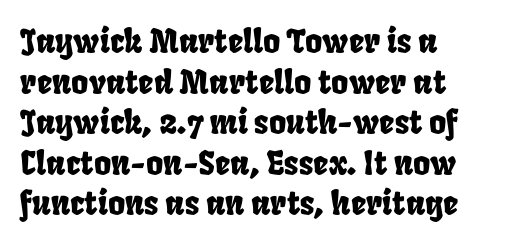
{"width": "condensed", "stroke_contrast": "low", "x_height": "large", "monospaced": "no", "underline": "no", "align": "left", "line_spacing_ratio": 1.23, "letter_spacing": "normal", "letter_spacing_em": 0.0, "glyph_px": 33}
